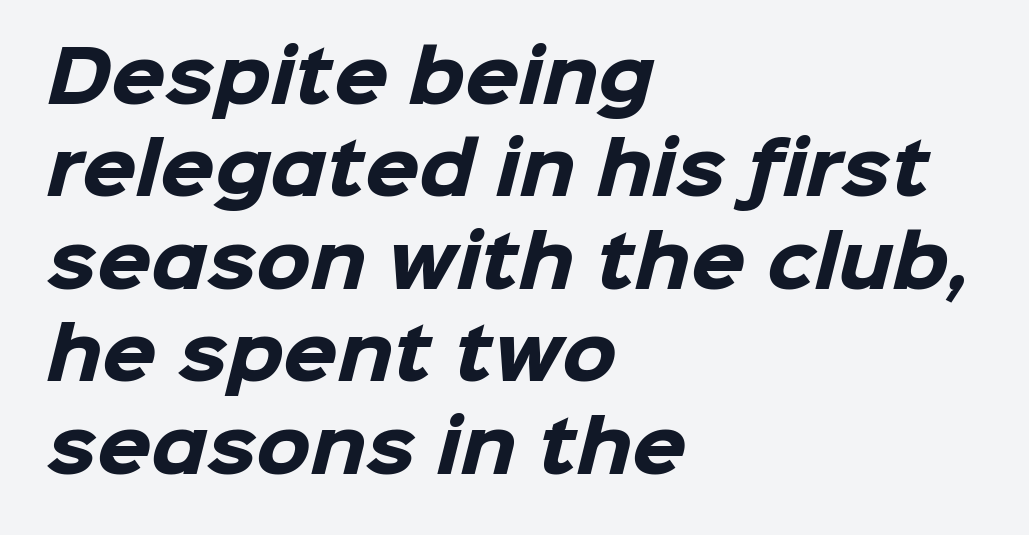
The image shows 70 px heavy sans-serif type; set left-aligned, normal line spacing (1.32x), normal letter spacing, not underlined; low stroke contrast and a medium x-height.
